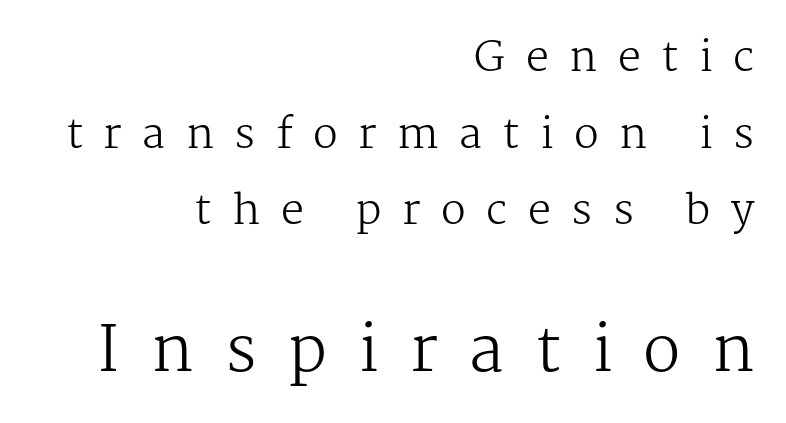
The image shows 62 px regular-weight serif type, upright; set right-aligned, line spacing 1.87x, unusually wide letter spacing (+0.5 em), not underlined; the second (bottom) block is 1.51x larger; medium stroke contrast and a medium x-height.
